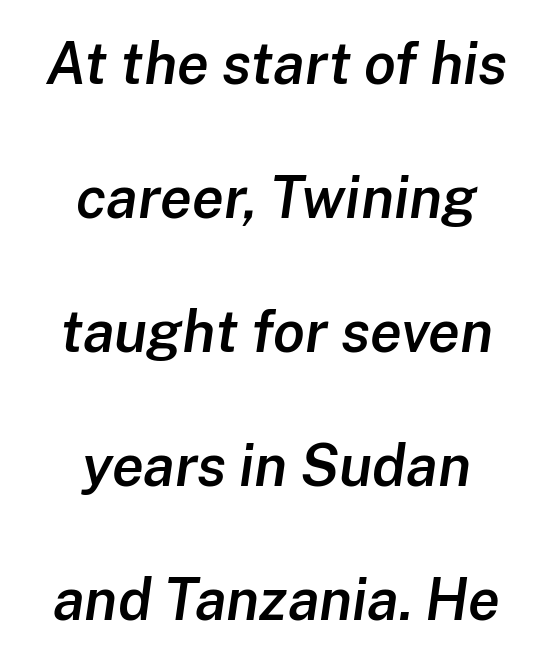
The image shows 58 px semibold type, italic (leaning right); set centered, loose line spacing (2.31x), normal letter spacing, not underlined; low stroke contrast and a medium x-height.
